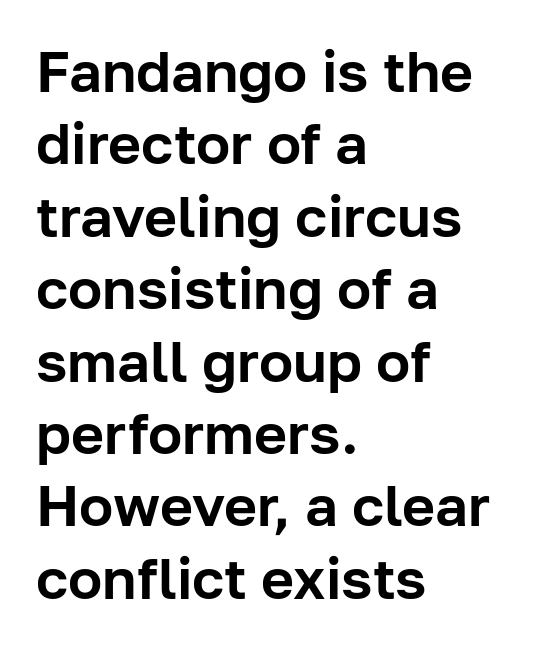
{"serif": "no", "italic": "no", "width": "normal", "stroke_contrast": "low", "x_height": "medium", "monospaced": "no", "underline": "no", "align": "left", "line_spacing": "normal", "line_spacing_ratio": 1.27, "letter_spacing": "normal", "letter_spacing_em": 0.0, "glyph_px": 57}
